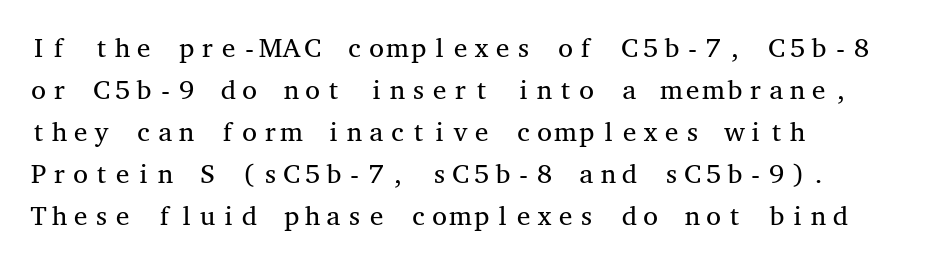
Q: Is the text bold? A: No.
Q: Is the text italic (slanted)? A: No, it is upright.
Q: Is the text underlined? A: No.
Q: How is the paragraph aligned? A: Left-aligned.
Q: Is the spacing between letters normal or unusually wide? A: Normal.
Q: Is the spacing between lines tight, normal or loose? A: Normal.
